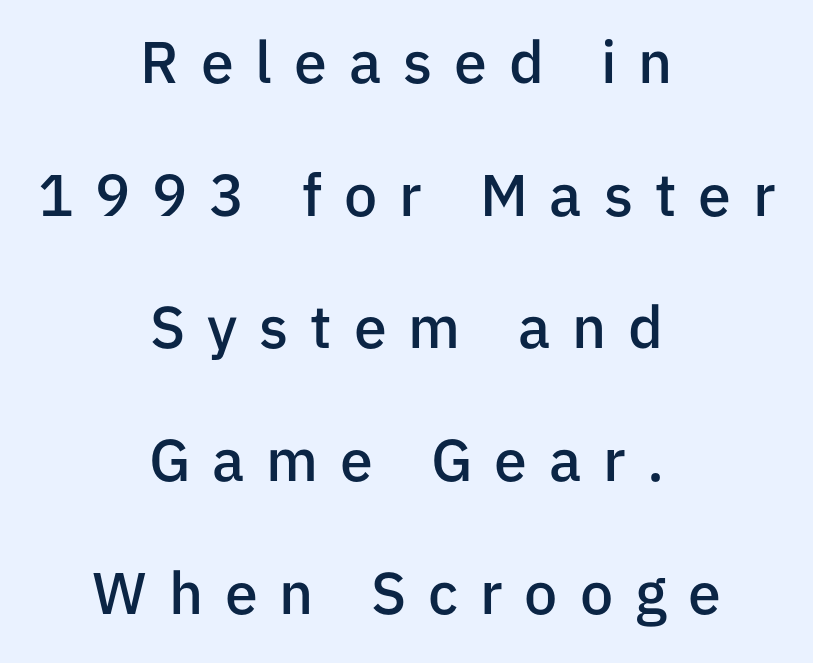
Ascenders rise straight up at ninety degrees. Each glyph is drawn with semibold strokes, heavier than normal yet not fully bold. The designer went with a sans here, leaving each stem footless. Where is the straight margin? There isn't one; the lines are centered.
